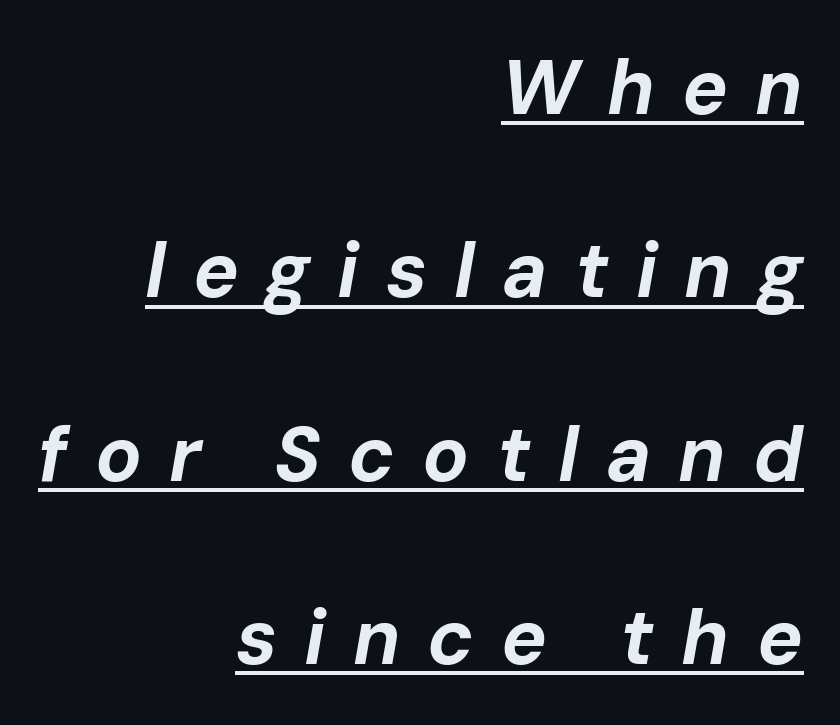
This is underlined copy, the kind a proofreader might mark for attention. This sample uses expanded letter spacing, leaving extra air between glyphs. Observe the lean: these are italic letterforms. The passage is arranged like a letterhead date or caption credit — flush right. Its strokes are broad and dark, the hallmark of bold type. These lines are rendered in a variable-pitch font.
